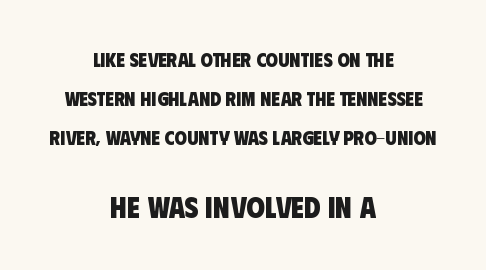
Q: Is the text bold? A: Yes.
Q: Is the typeface a serif or a sans-serif typeface? A: Sans-serif.
Q: Is the text underlined? A: No.
Q: How is the paragraph aligned? A: Centered.
Q: Is the spacing between letters normal or unusually wide? A: Normal.
Q: Is the spacing between lines tight, normal or loose? A: Loose.
Q: Which block of text is set in a larger size, the first (top) or the second (bottom)? A: The second (bottom) one.
Q: Width (condensed, normal, or wide)? A: Condensed.
Q: Stroke contrast? A: Low.
Q: x-height? A: Large.
Q: Monospaced? A: No.
